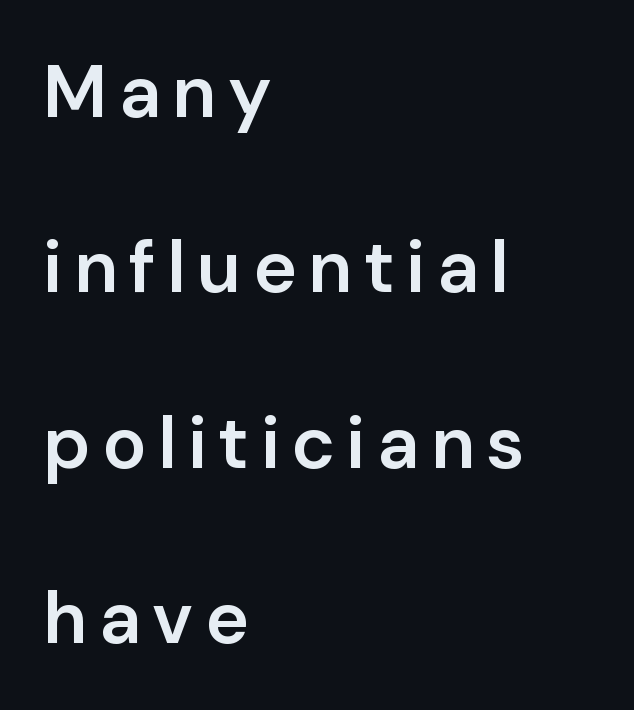
The image shows 74 px semibold sans-serif type, upright; set left-aligned, loose line spacing (2.37x), not underlined; low stroke contrast and a medium x-height.
